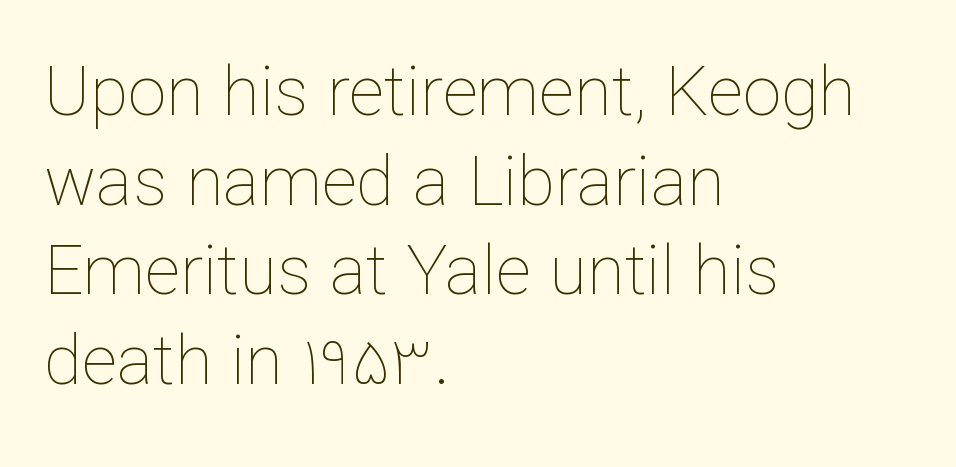
{"italic": "no", "bold": "no", "weight": "thin", "width": "normal", "stroke_contrast": "low", "x_height": "medium", "monospaced": "no", "underline": "no", "align": "left", "line_spacing": "normal", "line_spacing_ratio": 1.3, "letter_spacing": "normal", "letter_spacing_em": 0.0, "glyph_px": 69}
